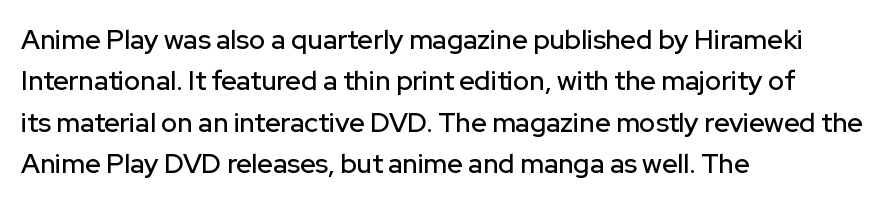
Q: Is the text italic (slanted)? A: No, it is upright.
Q: Is the text underlined? A: No.
Q: How is the paragraph aligned? A: Left-aligned.
Q: Is the spacing between letters normal or unusually wide? A: Normal.
Q: Is the spacing between lines tight, normal or loose? A: Normal.
